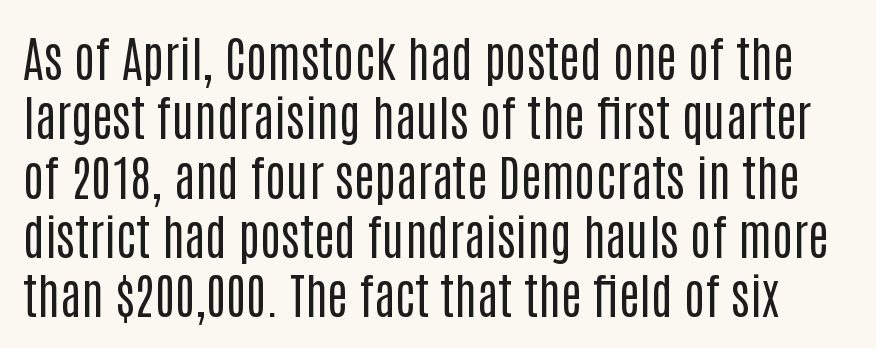
The strokes carry an ordinary text weight at most. Look at the bottom of the vertical strokes: they stop flat, with no serifs. The glyphs are unaccompanied by any horizontal stroke below them. The font's upright variant was chosen for this text.
